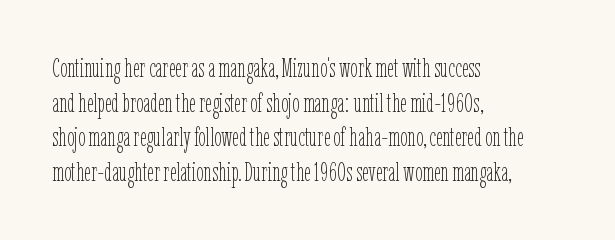
{"italic": "no", "bold": "no", "underline": "no", "align": "left", "line_spacing": "normal", "line_spacing_ratio": 1.33, "letter_spacing": "normal", "letter_spacing_em": 0.0, "glyph_px": 26}
